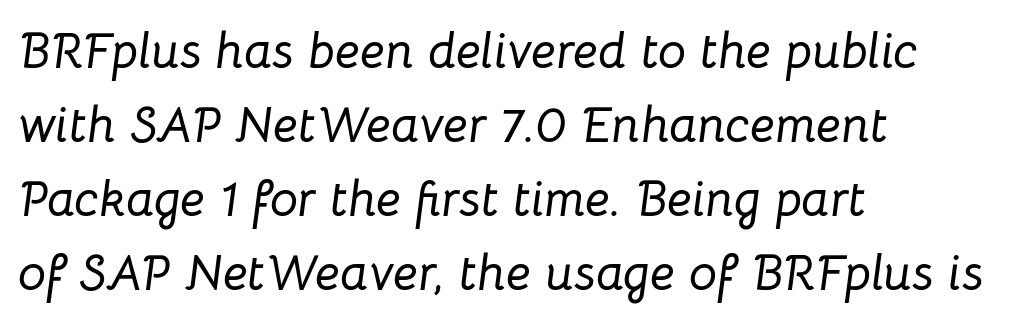
Q: Is the text italic (slanted)? A: Yes, it leans right by about 8 degrees.
Q: Is the text underlined? A: No.
Q: How is the paragraph aligned? A: Left-aligned.
Q: Is the spacing between letters normal or unusually wide? A: Normal.
Q: Is the spacing between lines tight, normal or loose? A: Normal.
Q: Width (condensed, normal, or wide)? A: Normal.
Q: Stroke contrast? A: Low.
Q: x-height? A: Medium.
Q: Monospaced? A: No.
